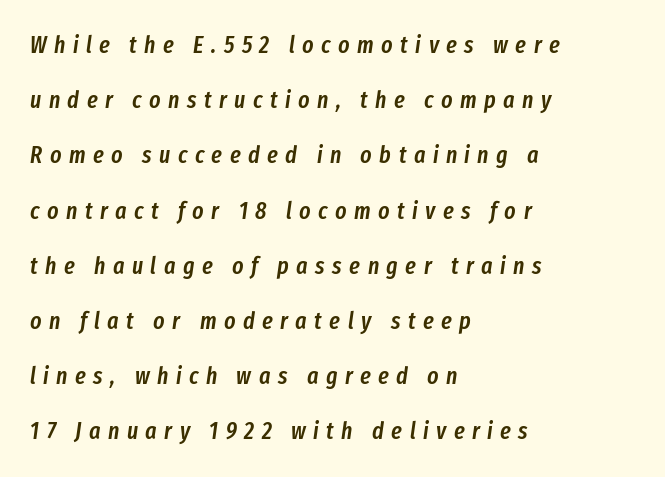
Check under the words: just untouched page. This sample is left-justified, so line endings fall wherever the words run out. Semibold letterforms, between regular and bold. The lines are spread far apart with generous leading.
